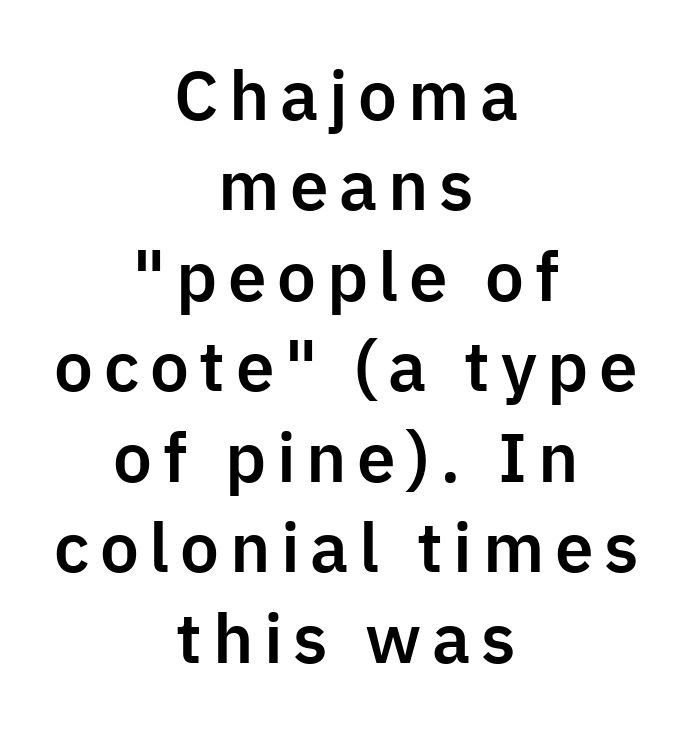
The image shows 66 px sans-serif type, upright; set centered, normal line spacing (1.37x), not underlined; low stroke contrast and a medium x-height.
